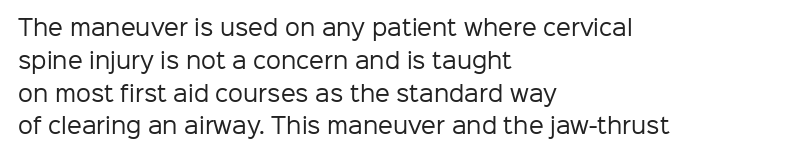
The image shows 21 px text type, upright; set left-aligned, normal line spacing (1.56x), normal letter spacing, not underlined.
